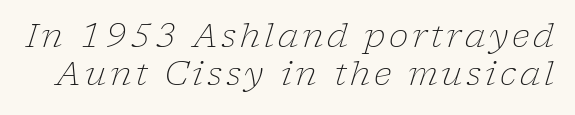
Q: Is the text bold? A: No.
Q: Is the text italic (slanted)? A: Yes, it leans right by about 17 degrees.
Q: Is the typeface a serif or a sans-serif typeface? A: Serif.
Q: Is the text underlined? A: No.
Q: Width (condensed, normal, or wide)? A: Normal.
Q: Stroke contrast? A: Low.
Q: x-height? A: Medium.
Q: Monospaced? A: No.
